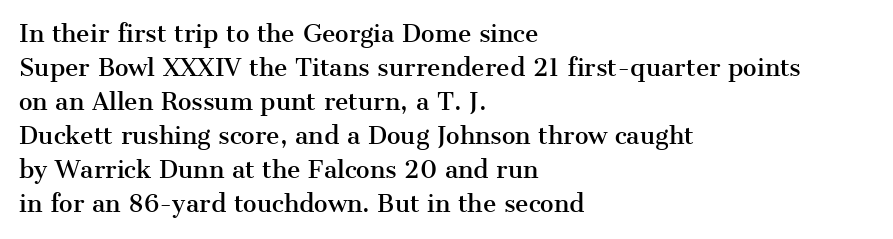
{"italic": "no", "underline": "no", "align": "left", "line_spacing": "normal", "line_spacing_ratio": 1.48, "letter_spacing": "normal", "letter_spacing_em": 0.0, "glyph_px": 23}
